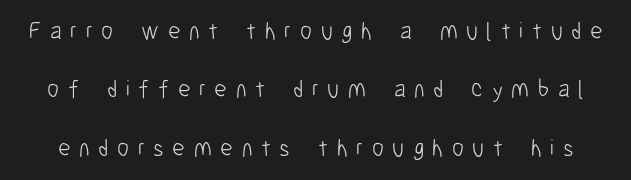
Underline: absent. The font is comparable to plain body text, perhaps lighter. Quick note: not italic, upright. Tracking here is generous; glyphs stand well apart from one another. Quick note: interline space is abundant.
